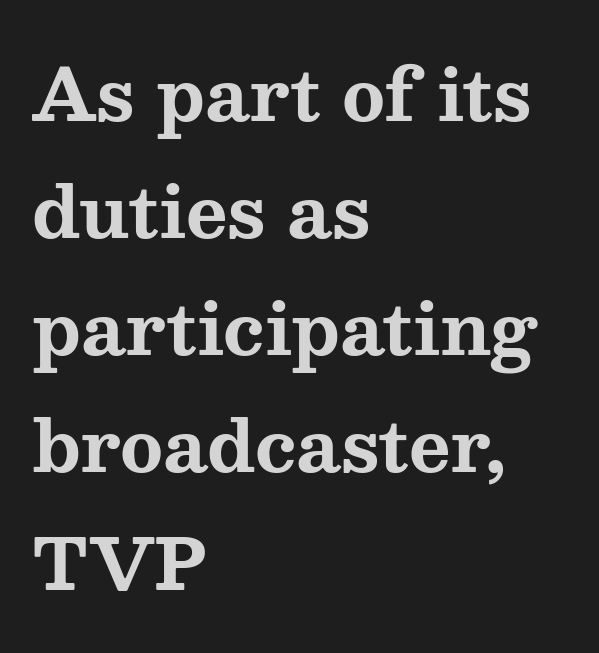
The designer left line spacing at the default. Bold? Absolutely — the strokes are thick and heavy. The words here are not underlined. Is the letter spacing exaggerated? No — it looks like the ordinary default. Regarding serifs, this sample has them.
